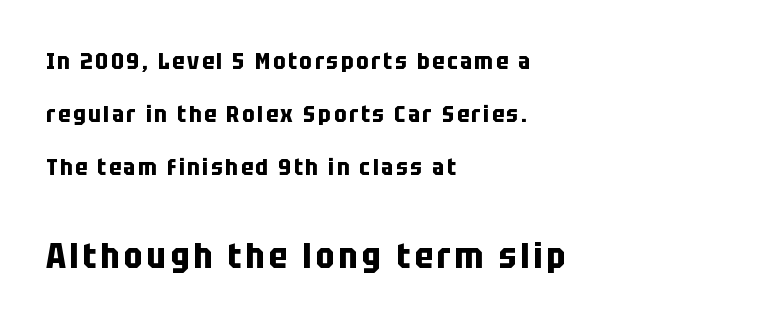
The image shows 35 px bold, condensed sans-serif type, upright; set left-aligned, loose line spacing (2.31x), not underlined; the second (bottom) block is 1.52x larger; low stroke contrast and a large x-height.
